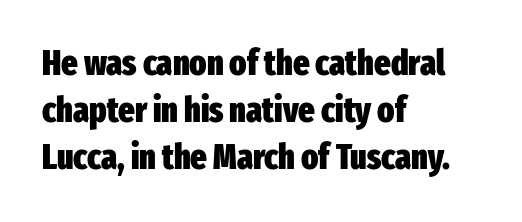
Q: Is the text bold? A: Yes.
Q: Is the text italic (slanted)? A: No, it is upright.
Q: Is the typeface a serif or a sans-serif typeface? A: Sans-serif.
Q: Is the text underlined? A: No.
Q: How is the paragraph aligned? A: Left-aligned.
Q: Is the spacing between letters normal or unusually wide? A: Normal.
Q: Is the spacing between lines tight, normal or loose? A: Normal.
Q: Width (condensed, normal, or wide)? A: Condensed.
Q: Stroke contrast? A: Low.
Q: x-height? A: Medium.
Q: Monospaced? A: No.
